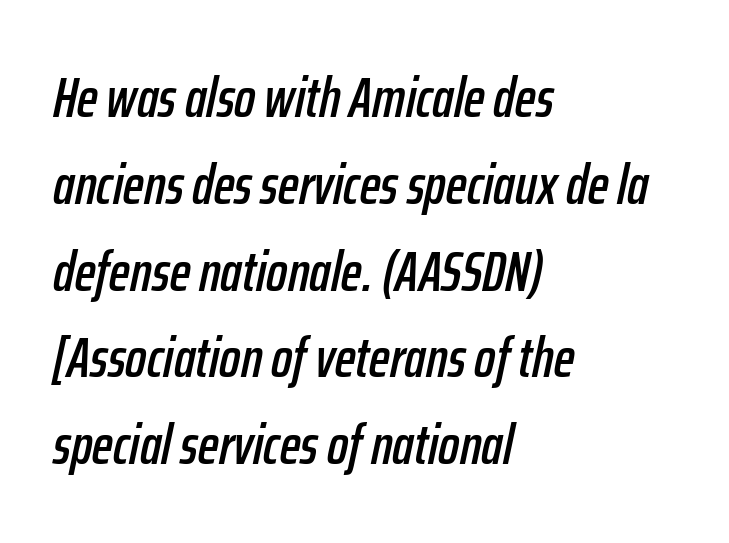
Q: Is the text italic (slanted)? A: Yes, it leans right by about 12 degrees.
Q: Is the text underlined? A: No.
Q: How is the paragraph aligned? A: Left-aligned.
Q: Is the spacing between letters normal or unusually wide? A: Normal.
Q: Is the spacing between lines tight, normal or loose? A: Normal.
Q: Width (condensed, normal, or wide)? A: Condensed.
Q: Stroke contrast? A: Low.
Q: x-height? A: Medium.
Q: Monospaced? A: No.
